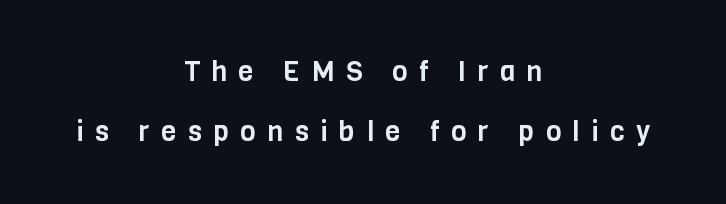
{"serif": "no", "italic": "no", "width": "condensed", "stroke_contrast": "low", "x_height": "large", "monospaced": "no", "underline": "no", "align": "center", "line_spacing": "loose", "line_spacing_ratio": 2.16, "letter_spacing": "wide", "letter_spacing_em": 0.41, "glyph_px": 28}
